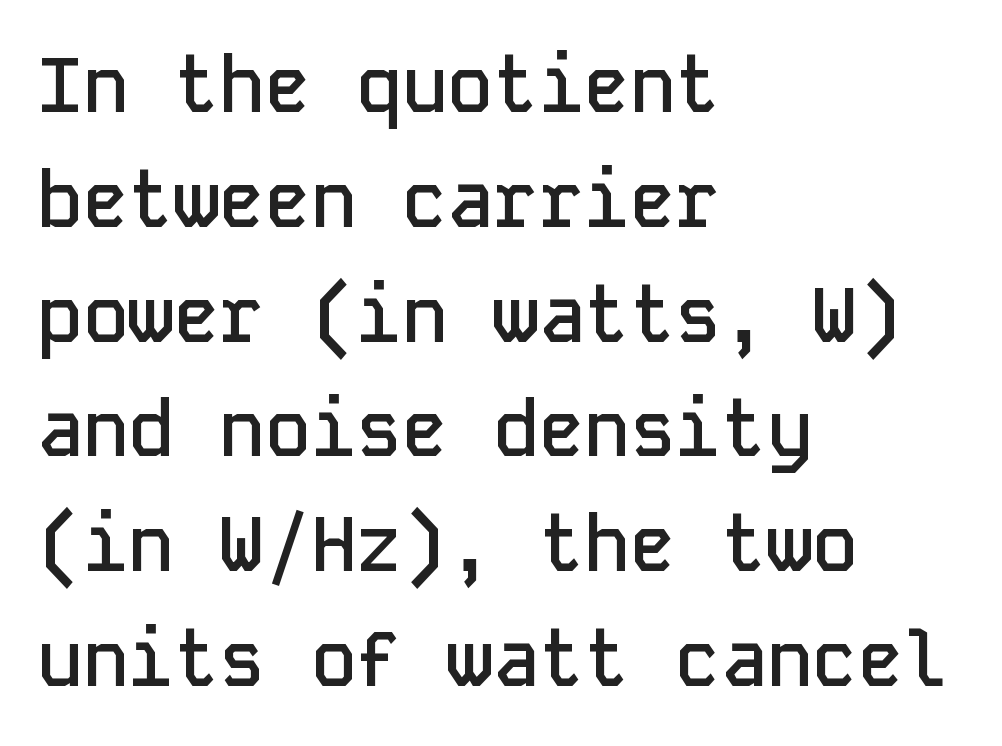
{"serif": "no", "italic": "no", "bold": "semi", "weight": "semibold", "width": "normal", "stroke_contrast": "low", "x_height": "medium", "monospaced": "yes", "underline": "no", "align": "left", "line_spacing": "normal", "line_spacing_ratio": 1.51, "letter_spacing": "normal", "letter_spacing_em": 0.0, "glyph_px": 76}
